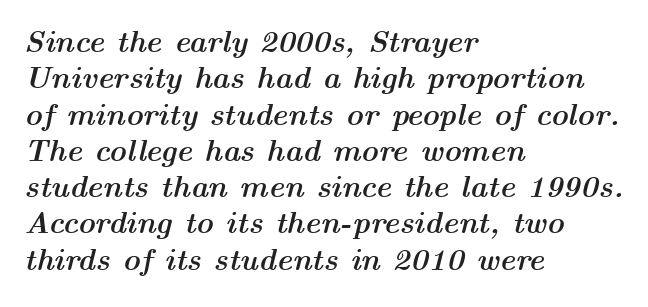
{"italic": "yes", "lean": "right", "slant_degrees": 14, "bold": "yes", "weight": "semibold", "width": "wide", "stroke_contrast": "medium", "x_height": "medium", "monospaced": "no", "underline": "no", "align": "left", "line_spacing_ratio": 1.21, "letter_spacing": "normal", "letter_spacing_em": 0.0, "glyph_px": 30}
